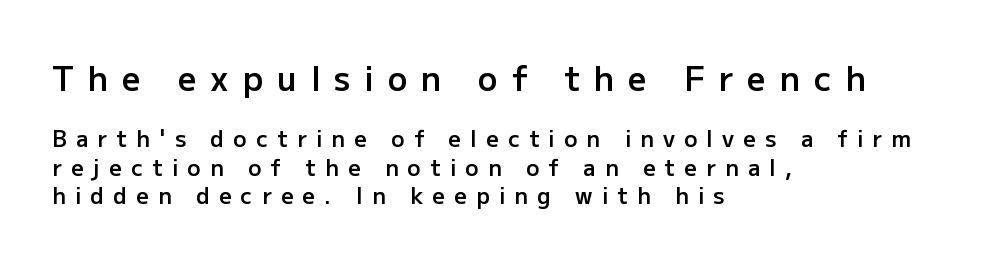
The image shows 33 px semibold sans-serif type, upright; set left-aligned, normal line spacing (1.3x), unusually wide letter spacing (+0.42 em), not underlined; the first (top) block is 1.5x larger; low stroke contrast and a medium x-height.
